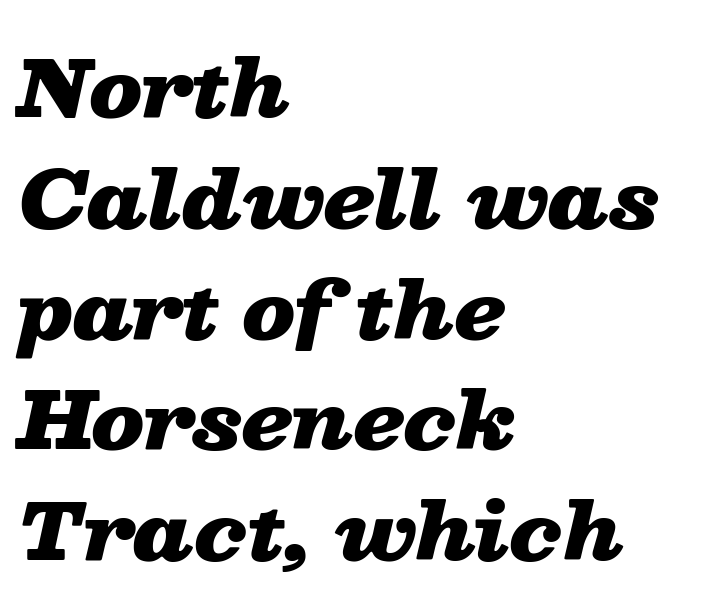
{"italic": "yes", "lean": "right", "slant_degrees": 13, "bold": "yes", "weight": "heavy", "width": "wide", "stroke_contrast": "low", "x_height": "medium", "monospaced": "no", "underline": "no", "align": "left", "line_spacing": "normal", "line_spacing_ratio": 1.42, "letter_spacing": "normal", "letter_spacing_em": 0.0, "glyph_px": 78}
